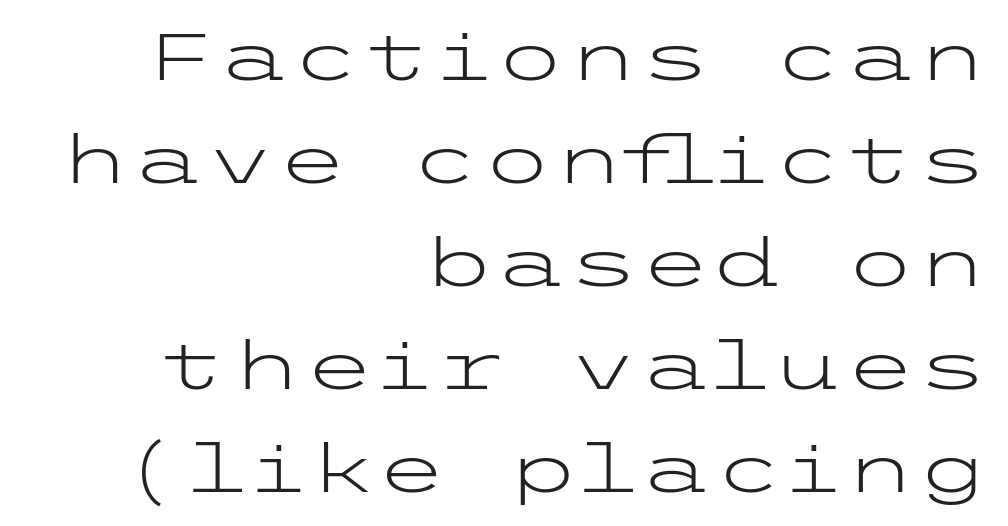
{"serif": "no", "italic": "no", "bold": "no", "weight": "light", "width": "wide", "stroke_contrast": "low", "x_height": "medium", "underline": "no", "align": "right", "line_spacing": "normal", "line_spacing_ratio": 1.56, "letter_spacing": "normal", "letter_spacing_em": 0.0, "glyph_px": 66}
